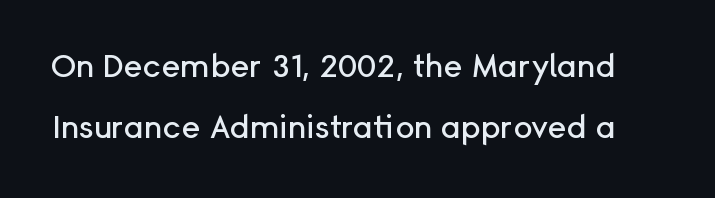
Underlining? Definitely not there. Leading is clearly above the norm, producing a sparse column. The text was rendered using a sans face with plain stroke endings. Do the letters lean? They stand straight. These lines keep a tight, regular rhythm from letter to letter. Think of a printed novel: that variable character pitch is what you see here.
